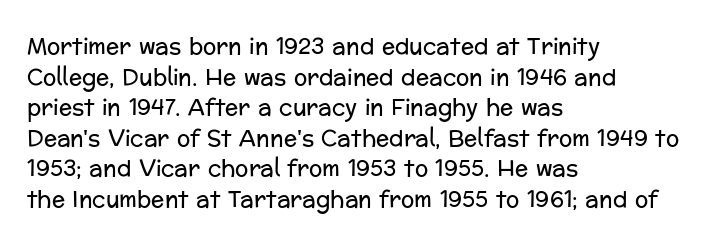
The image shows 22 px text type, upright; set left-aligned, normal line spacing (1.39x), normal letter spacing, not underlined.
